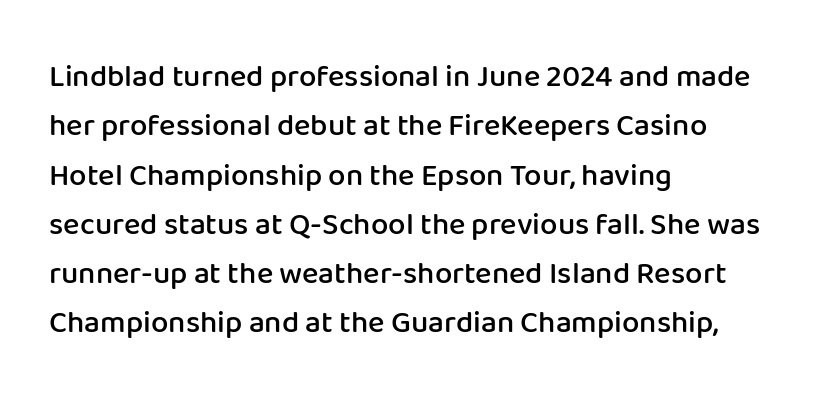
Q: Is the text bold? A: Semi-bold.
Q: Is the text italic (slanted)? A: No, it is upright.
Q: Is the typeface a serif or a sans-serif typeface? A: Sans-serif.
Q: Is the text underlined? A: No.
Q: How is the paragraph aligned? A: Left-aligned.
Q: Is the spacing between letters normal or unusually wide? A: Normal.
Q: Is the spacing between lines tight, normal or loose? A: Normal.
Q: Width (condensed, normal, or wide)? A: Normal.
Q: Stroke contrast? A: Low.
Q: x-height? A: Medium.
Q: Monospaced? A: No.
